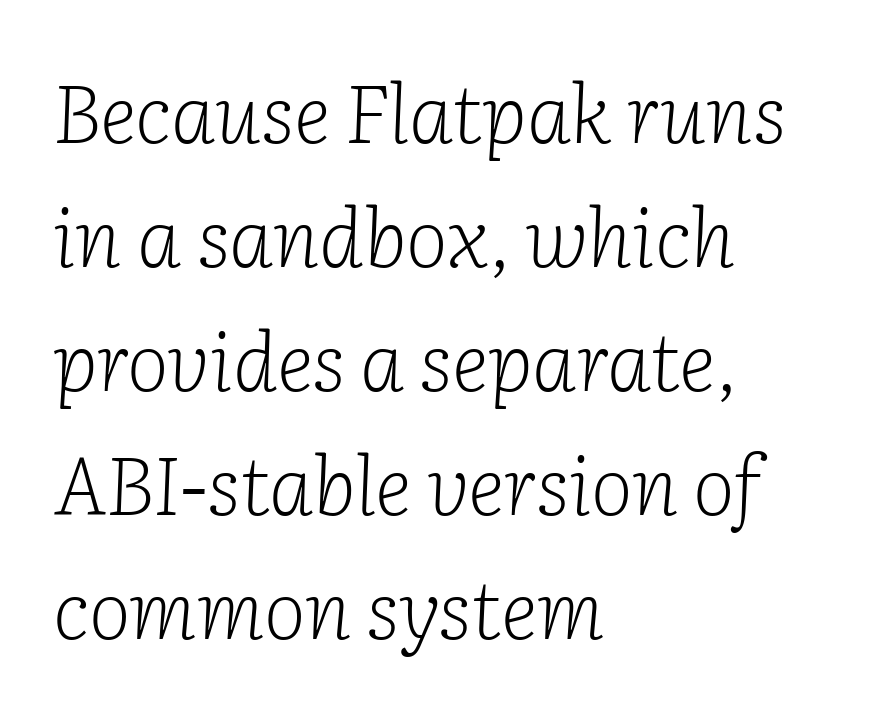
{"serif": "yes", "italic": "yes", "lean": "right", "slant_degrees": 2, "bold": "no", "weight": "light", "width": "normal", "stroke_contrast": "low", "x_height": "medium", "monospaced": "no", "underline": "no", "align": "left", "line_spacing": "normal", "line_spacing_ratio": 1.55, "letter_spacing": "normal", "letter_spacing_em": 0.0, "glyph_px": 80}
